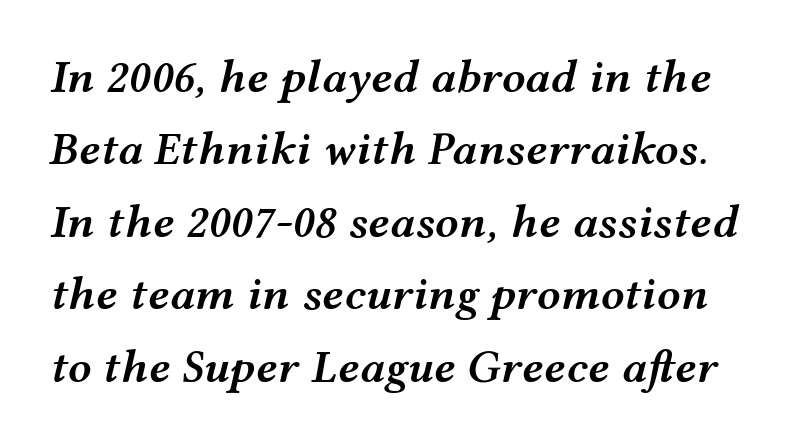
Firm but not heavy-handed strokes: this text is semibold. Characters follow at the spacing the type designer built in. What's the leading like? Ordinary, nothing unusual. Every character sits at an angle, as italics do.
